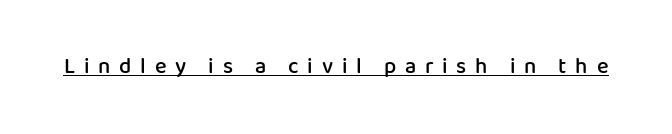
Q: Is the text bold? A: Semi-bold.
Q: Is the text italic (slanted)? A: No, it is upright.
Q: Is the text underlined? A: Yes.
Q: Is the spacing between letters normal or unusually wide? A: Unusually wide.
